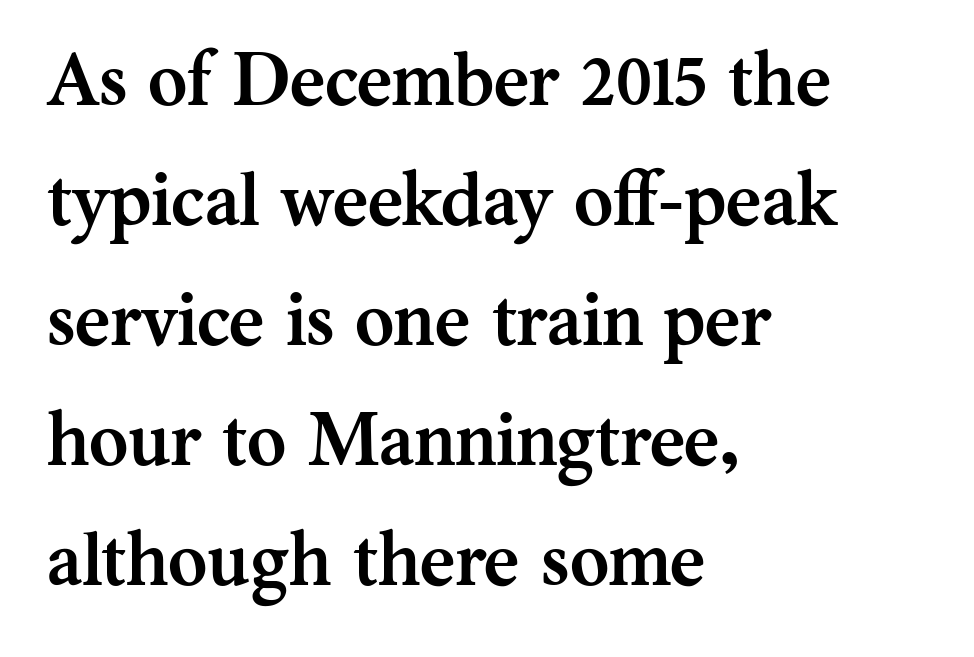
The rendering uses a moderate line-height, typical for paragraphs. A roman cut, with each character standing at attention. Words appear dense and cohesive because spacing is normal. The strokes are fattened all the way to bold.
